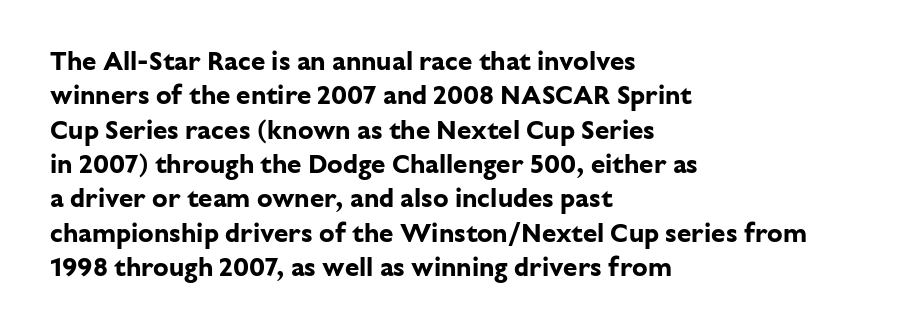
Words appear dense and cohesive because spacing is normal. Typeset ragged right — the left edge is the straight one. This sample keeps an unexceptional amount of space between lines. A clean baseline with only descenders dipping below it. Notice how thick the strokes are: this is what a full bold looks like. This is the regular roman posture of the typeface.
